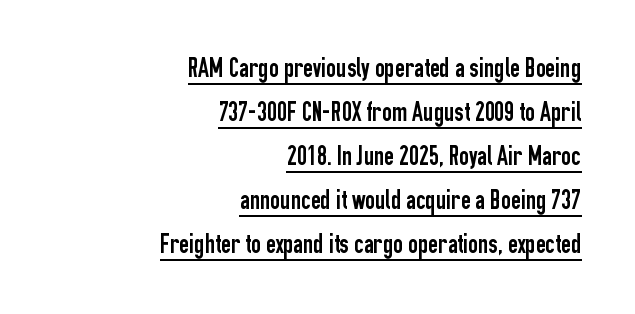
{"italic": "no", "underline": "yes", "align": "right", "line_spacing": "normal", "line_spacing_ratio": 1.63, "letter_spacing": "normal", "letter_spacing_em": 0.0, "glyph_px": 27}
